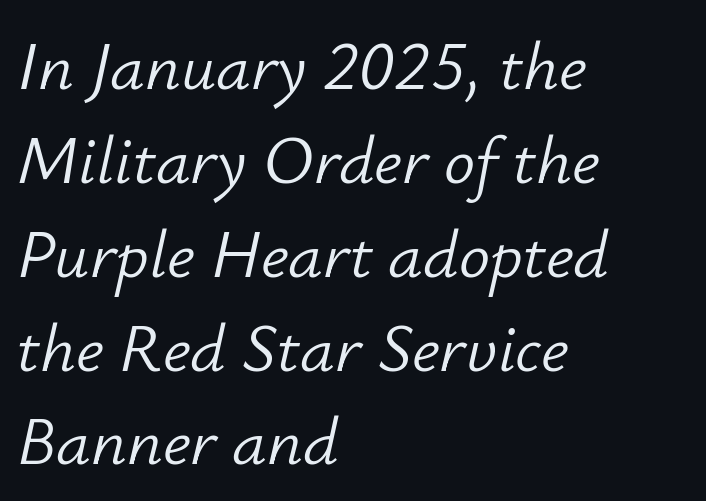
{"italic": "yes", "lean": "right", "slant_degrees": 12, "bold": "no", "weight": "light", "width": "normal", "stroke_contrast": "low", "x_height": "small", "monospaced": "no", "underline": "no", "align": "left", "line_spacing": "normal", "line_spacing_ratio": 1.36, "letter_spacing": "normal", "letter_spacing_em": 0.0, "glyph_px": 69}
